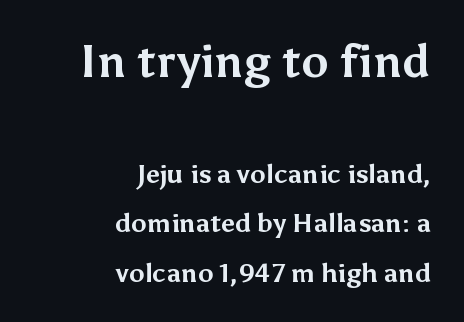
The image shows 46 px bold sans-serif type, upright; set right-aligned, loose line spacing (1.91x), normal letter spacing, not underlined; the first (top) block is 1.77x larger; medium stroke contrast and a medium x-height.
